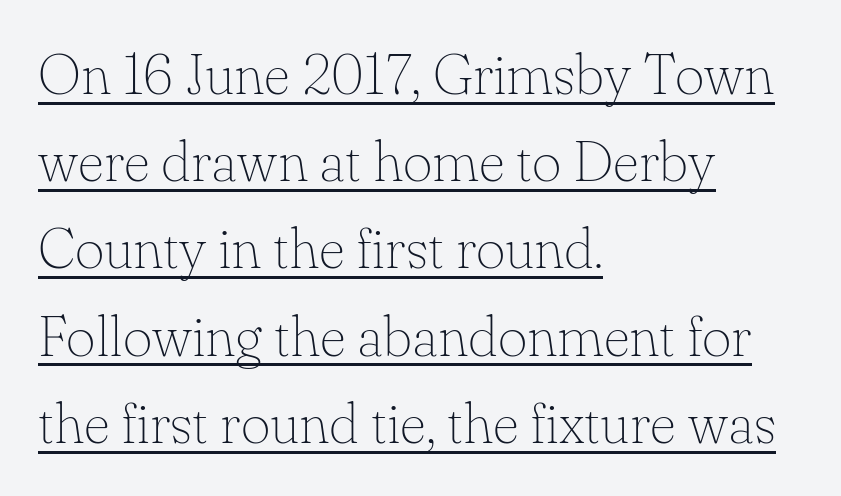
Q: Is the text bold? A: No.
Q: Is the text italic (slanted)? A: No, it is upright.
Q: Is the typeface a serif or a sans-serif typeface? A: Serif.
Q: Is the text underlined? A: Yes.
Q: How is the paragraph aligned? A: Left-aligned.
Q: Is the spacing between letters normal or unusually wide? A: Normal.
Q: Is the spacing between lines tight, normal or loose? A: Normal.
Q: Width (condensed, normal, or wide)? A: Normal.
Q: Stroke contrast? A: Low.
Q: x-height? A: Small.
Q: Monospaced? A: No.
